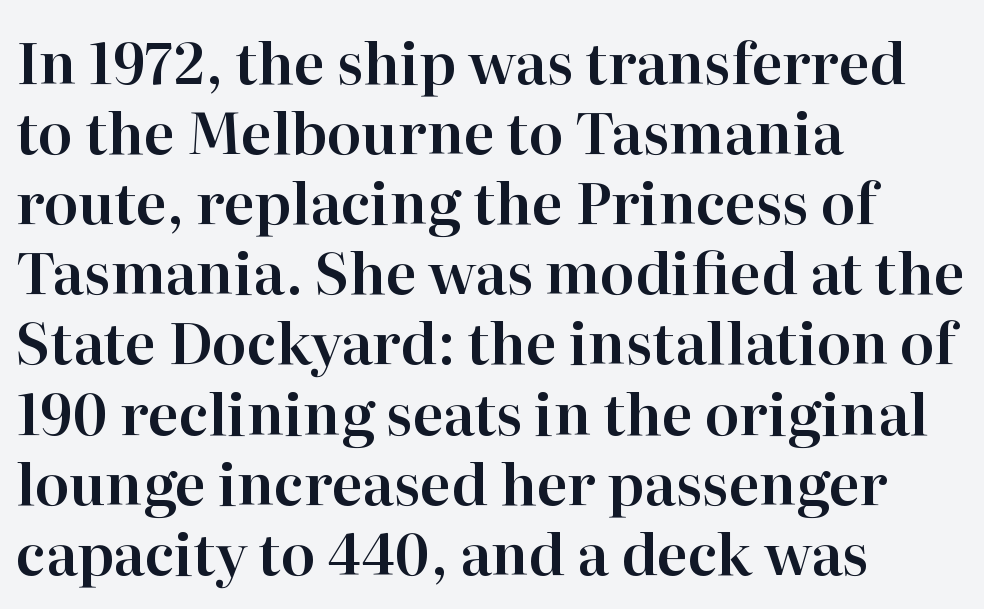
The font's upright variant was chosen for this text. Compared with a centered layout, this one pins lines to the left instead. You could not count columns in this text — the font is proportionally spaced. What kind of face is this? One with serifs.
